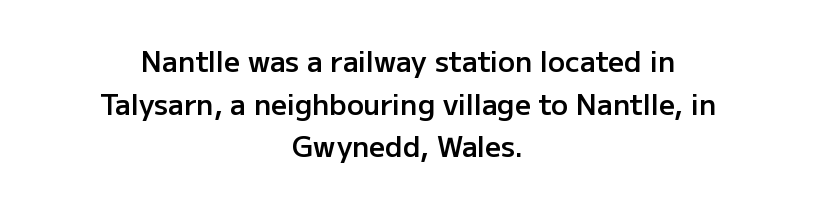
Short and long lines alike share a common midpoint. The rows are spaced the way most documents space them. The rendering uses natural spacing where letterforms have individual widths. The foot of each line stays bare and open. Look at the stroke-to-counter ratio: somewhat heavy, a semibold.
